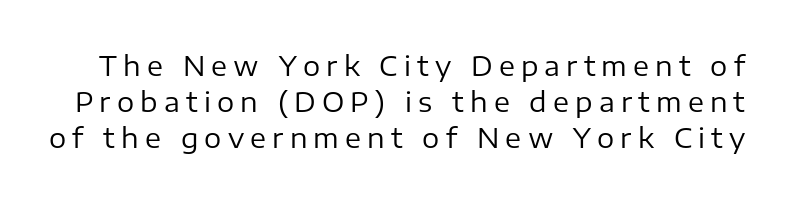
The image shows 27 px text type, upright; set normal line spacing (1.34x), unusually wide letter spacing (+0.23 em), not underlined.
